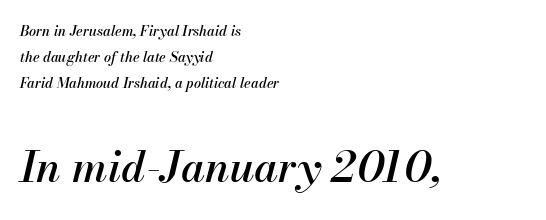
Horizontal alignment here is leftward, the default for most running prose. The letters are slanted; this is an italic face. Proportional: the letters do not fall into vertical columns. Typesetter's note — lower block bumped up in size, upper block left smaller.
